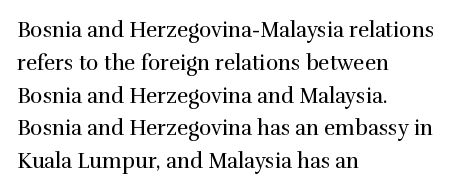
Upright lettering throughout. The rows are spaced the way most documents space them. These lines stack with their left ends in a neat column. The space beneath each line is pristine and unruled. This sample uses plain, unmodified letter spacing. Stem width sits at or under what a default text font uses.
